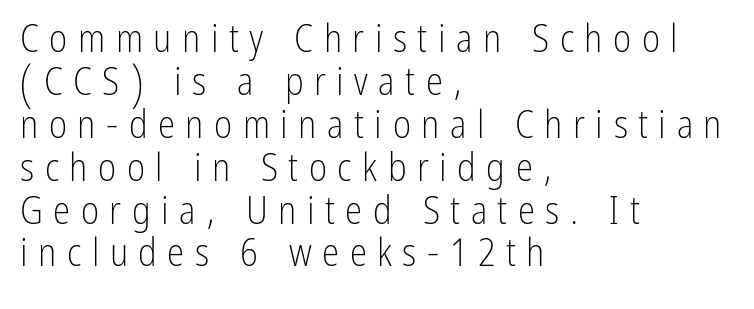
Q: Is the text bold? A: No.
Q: Is the text italic (slanted)? A: No, it is upright.
Q: Is the typeface a serif or a sans-serif typeface? A: Sans-serif.
Q: Is the text underlined? A: No.
Q: How is the paragraph aligned? A: Left-aligned.
Q: Is the spacing between letters normal or unusually wide? A: Unusually wide.
Q: Is the spacing between lines tight, normal or loose? A: Tight.
Q: Width (condensed, normal, or wide)? A: Condensed.
Q: Stroke contrast? A: Low.
Q: x-height? A: Medium.
Q: Monospaced? A: No.
